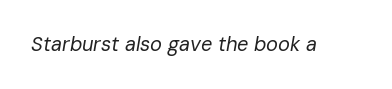
Looking at the ascenders, they clearly lean. The gaps between neighbouring characters are ordinary and unremarkable. Any mark beneath the type? The region is blank. This reads as an unemphasized weight, regular at the heaviest.
